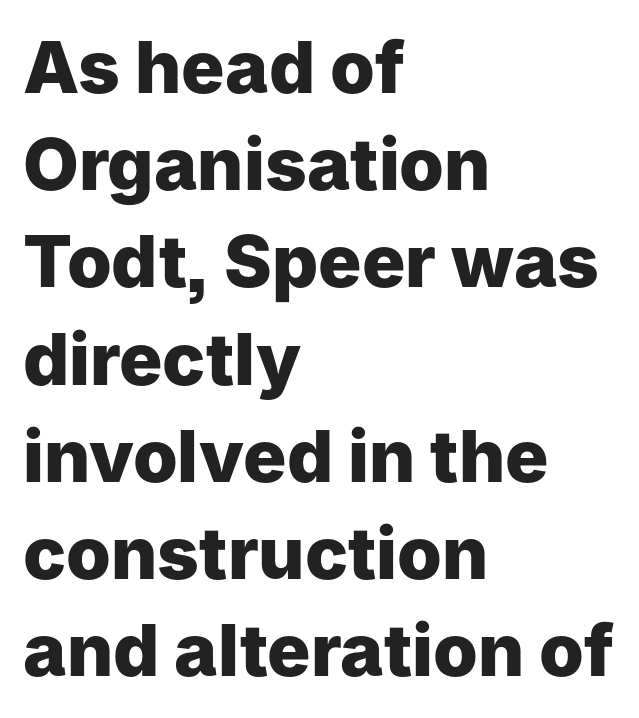
The type family on display is of the sans-serif kind. Vertical strokes here are truly vertical. Varying glyph widths throughout — classic text-font behaviour. Plenty of ink on the page — the face is bold. The rag falls on the right side of this text block. In terms of letterspacing, this is plain default setting.
